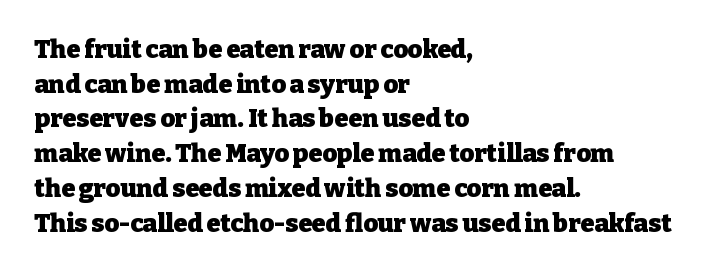
The type sits square on the baseline with zero lean. Summary of weight: heavy, a full bold. Rule under the text: the space is simply empty. Is the letter spacing exaggerated? No — it looks like the ordinary default.
